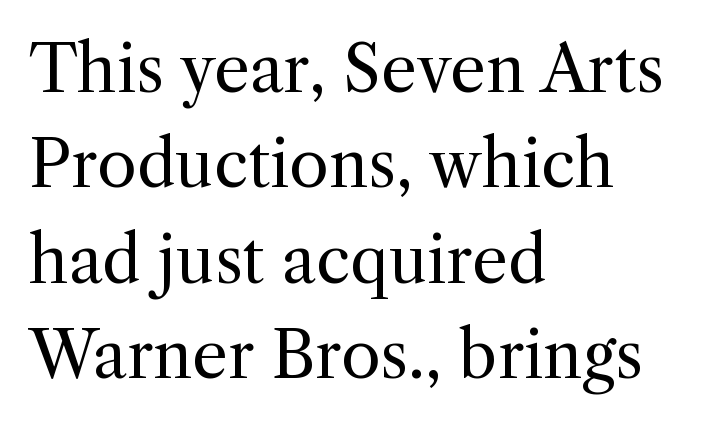
{"serif": "yes", "italic": "no", "bold": "no", "weight": "regular", "width": "normal", "x_height": "medium", "monospaced": "no", "underline": "no", "align": "left", "line_spacing": "normal", "line_spacing_ratio": 1.49, "letter_spacing": "normal", "letter_spacing_em": 0.0, "glyph_px": 64}
